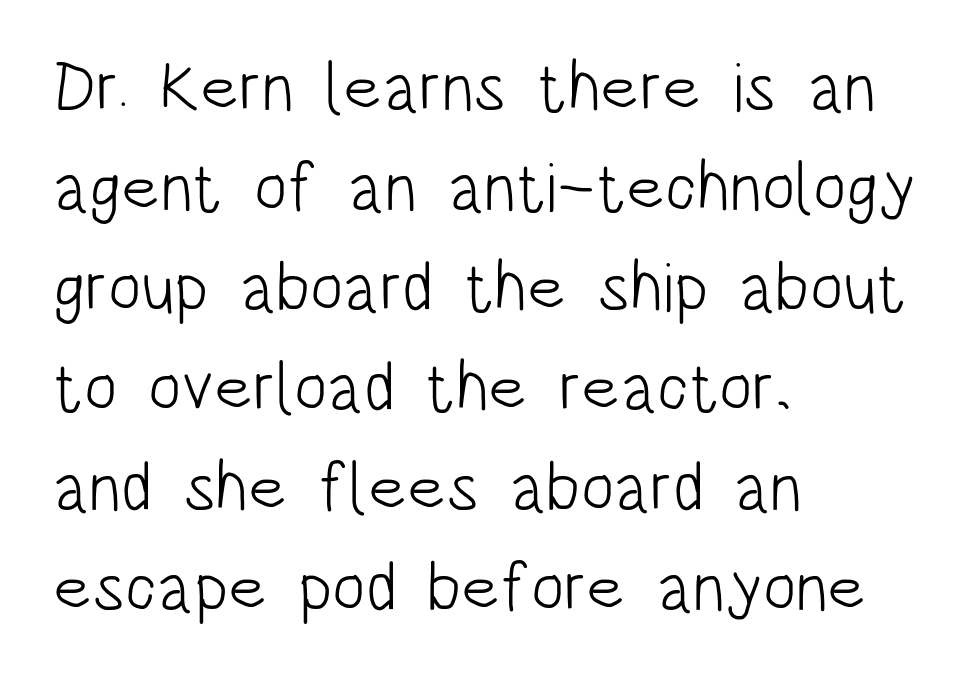
Tracking here is standard; glyphs follow each other at the usual distance. This block has exactly the height ordinary leading produces. The ragged edge is on the right, which tells us the setting is flush left. To sum up the face: it is a sans, with no serifs. Each row of text sits above clean, open space. A typesetter would mark this as roman, not italic.
